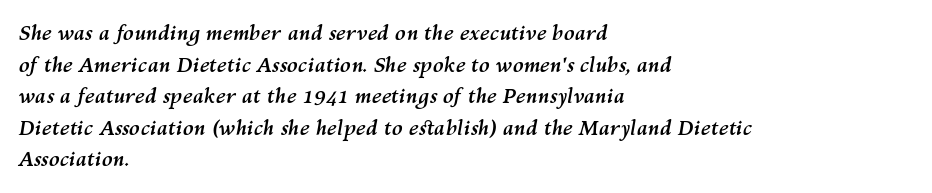
{"italic": "yes", "lean": "right", "slant_degrees": 10, "bold": "yes", "underline": "no", "align": "left", "line_spacing": "normal", "line_spacing_ratio": 1.58, "letter_spacing": "normal", "letter_spacing_em": 0.0, "glyph_px": 20}
